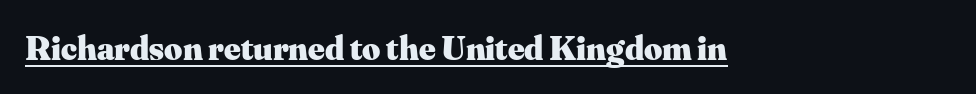
Q: Is the text bold? A: Yes.
Q: Is the text italic (slanted)? A: No, it is upright.
Q: Is the typeface a serif or a sans-serif typeface? A: Serif.
Q: Is the text underlined? A: Yes.
Q: Is the spacing between letters normal or unusually wide? A: Normal.
Q: Width (condensed, normal, or wide)? A: Normal.
Q: Stroke contrast? A: Medium.
Q: x-height? A: Small.
Q: Monospaced? A: No.
